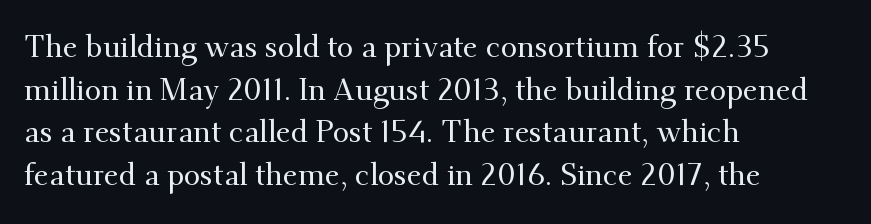
Q: Is the text italic (slanted)? A: No, it is upright.
Q: Is the typeface a serif or a sans-serif typeface? A: Serif.
Q: Is the text underlined? A: No.
Q: How is the paragraph aligned? A: Left-aligned.
Q: Is the spacing between letters normal or unusually wide? A: Normal.
Q: Is the spacing between lines tight, normal or loose? A: Normal.
Q: Width (condensed, normal, or wide)? A: Normal.
Q: Stroke contrast? A: Medium.
Q: x-height? A: Small.
Q: Monospaced? A: No.
